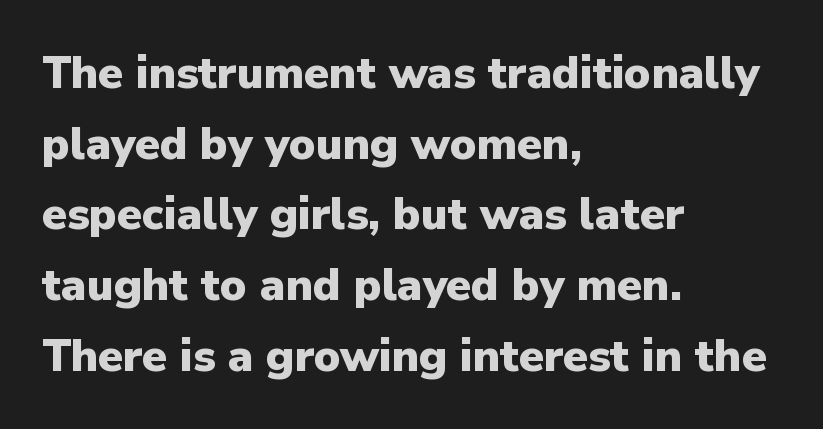
Regarding leading, the lines here are spaced in the standard way. A student would call this left alignment; a typographer would say flush left, rag right. Is the type bold? Yes — the strokes are clearly thick and heavy. Each word holds together tightly as a unit, with standard inter-letter gaps. You can tell from the bare stems that sans-serif type was used. Anything drawn beneath the words? Only blank space.
